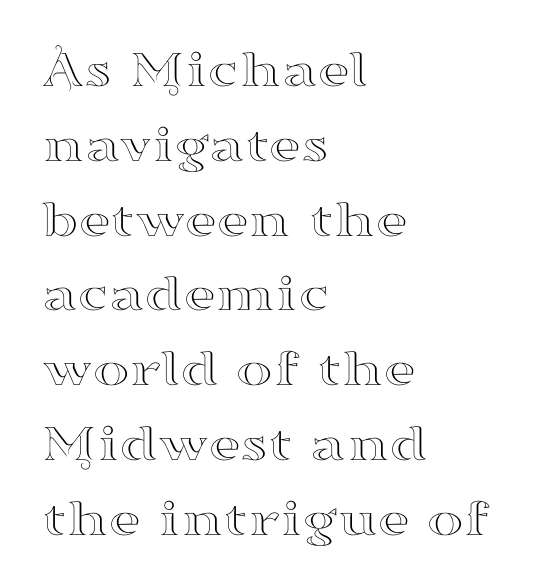
{"serif": "yes", "italic": "no", "width": "wide", "stroke_contrast": "high", "x_height": "small", "monospaced": "no", "underline": "no", "align": "left", "line_spacing": "normal", "line_spacing_ratio": 1.36, "letter_spacing": "normal", "letter_spacing_em": 0.0, "glyph_px": 55}
